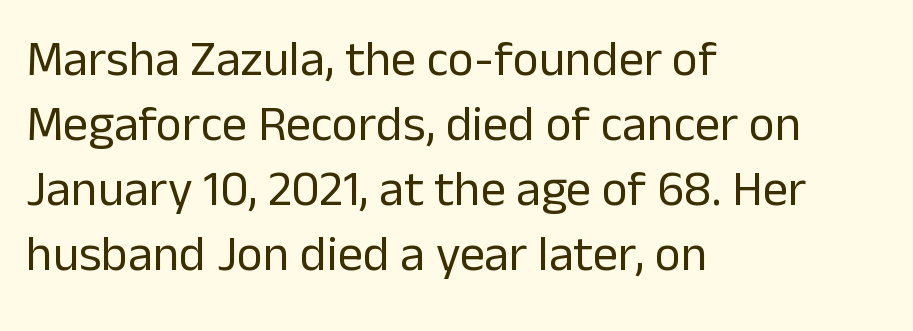
Q: Is the text bold? A: No.
Q: Is the text italic (slanted)? A: No, it is upright.
Q: Is the typeface a serif or a sans-serif typeface? A: Sans-serif.
Q: Is the text underlined? A: No.
Q: How is the paragraph aligned? A: Left-aligned.
Q: Is the spacing between letters normal or unusually wide? A: Normal.
Q: Is the spacing between lines tight, normal or loose? A: Normal.
Q: Width (condensed, normal, or wide)? A: Normal.
Q: Stroke contrast? A: Low.
Q: x-height? A: Medium.
Q: Monospaced? A: No.
